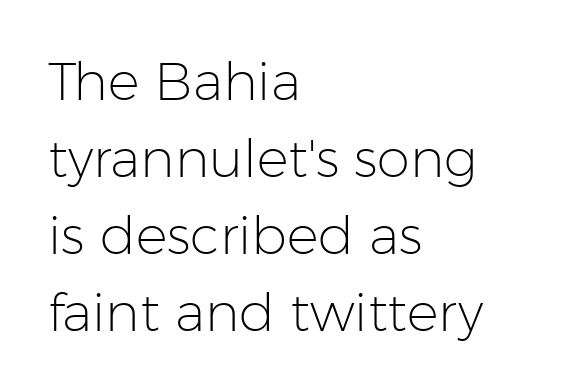
Line spacing here is normal. This sample has the flowing, uneven cadence of proportional lettering. Unlike a traditional serif, this face leaves its strokes unadorned. Stems here are at most as thick as an everyday book face. The area under the type is left untouched.
